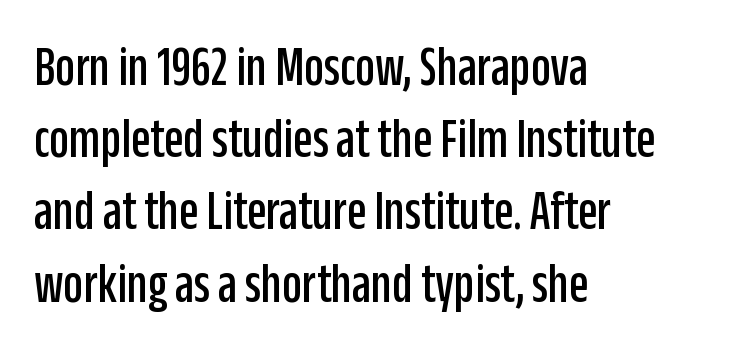
Q: Is the text italic (slanted)? A: No, it is upright.
Q: Is the typeface a serif or a sans-serif typeface? A: Sans-serif.
Q: Is the text underlined? A: No.
Q: How is the paragraph aligned? A: Left-aligned.
Q: Is the spacing between letters normal or unusually wide? A: Normal.
Q: Is the spacing between lines tight, normal or loose? A: Normal.
Q: Width (condensed, normal, or wide)? A: Condensed.
Q: Stroke contrast? A: Low.
Q: x-height? A: Large.
Q: Monospaced? A: No.
